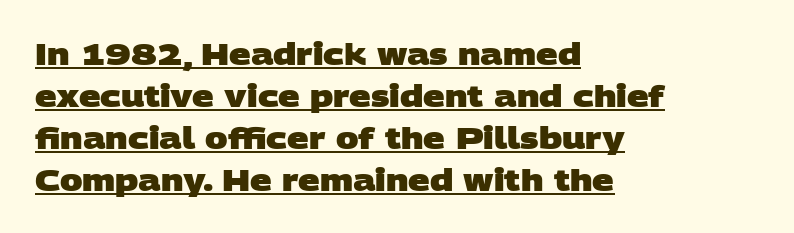
{"serif": "no", "bold": "yes", "weight": "heavy", "width": "wide", "stroke_contrast": "low", "x_height": "large", "monospaced": "no", "underline": "yes", "align": "left", "line_spacing": "normal", "line_spacing_ratio": 1.4, "letter_spacing": "normal", "letter_spacing_em": 0.0, "glyph_px": 30}
